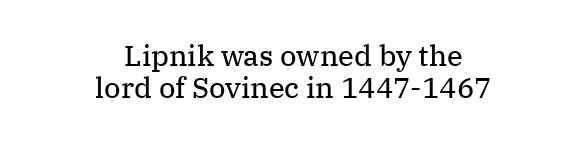
Is the letter spacing exaggerated? No — it looks like the ordinary default. Notice how descenders almost collide with the ascenders below — that's tight leading. Quick note: not italic, upright. Font category for this specimen: serif. The weight tops out at a normal text grade. Looks like regular typesetting: each glyph gets only the width it needs.
